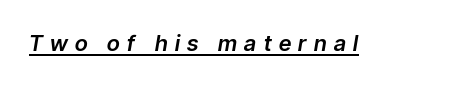
The lettering is marked with a stroke running underneath it. Observe the lean: these are italic letterforms. You could only call the tracking loose — the letters float apart.
